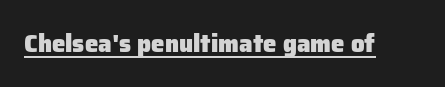
{"italic": "no", "bold": "yes", "underline": "yes", "letter_spacing": "normal", "letter_spacing_em": 0.0, "glyph_px": 24}
